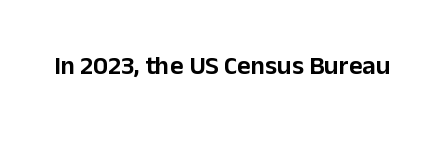
The image shows 26 px text type, upright; set normal letter spacing, not underlined.
